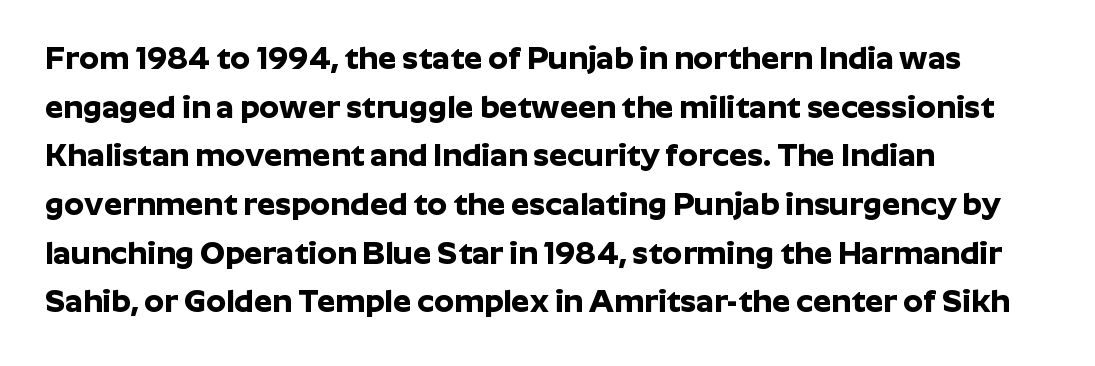
The image shows 32 px bold sans-serif type, upright; set left-aligned, normal line spacing (1.52x), normal letter spacing, not underlined; low stroke contrast and a medium x-height.
